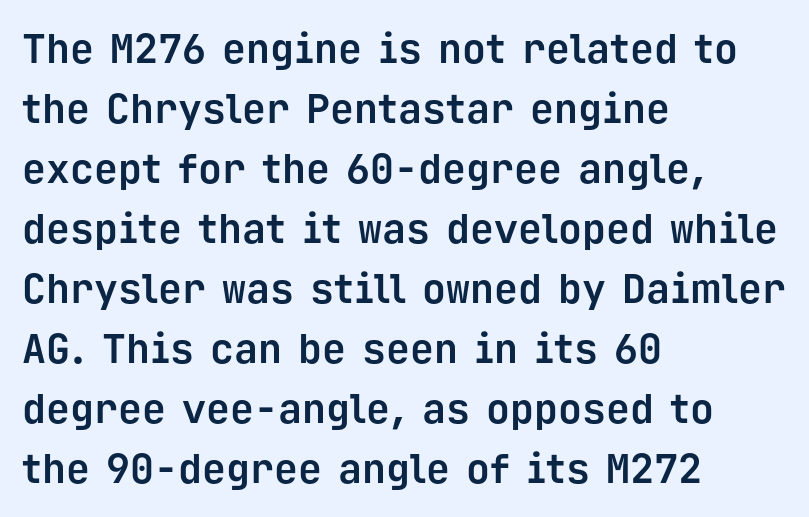
The image shows 40 px bold sans-serif type, upright, monospaced; set left-aligned, normal line spacing (1.5x), normal letter spacing, not underlined; low stroke contrast and a medium x-height.
